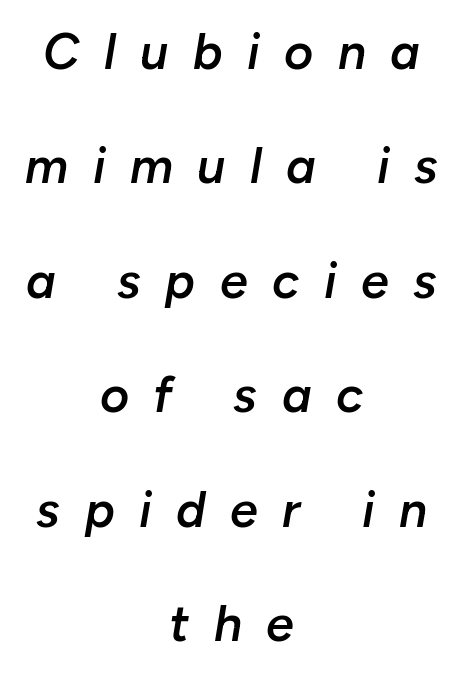
Bare-footed words on every line. These words are printed semibold, heavier than regular yet not bold. Italic? Definitely — the glyphs are oblique. Leading is clearly above the norm, producing a sparse column. This sample uses expanded letter spacing, leaving extra air between glyphs.
